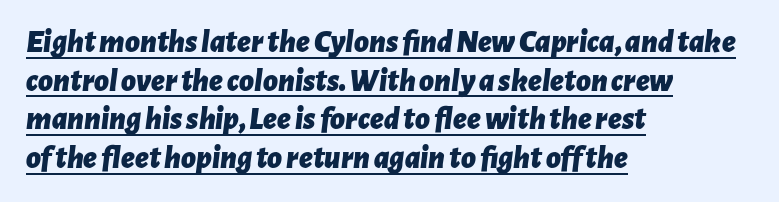
In terms of letterspacing, this is plain default setting. Beneath each row of characters lies a ruled line. The typography opts for an oblique posture over an upright one. The glyphs have the mass of a bold cut. Horizontal alignment here is leftward, the default for most running prose. These lines are rendered in a variable-pitch font.
